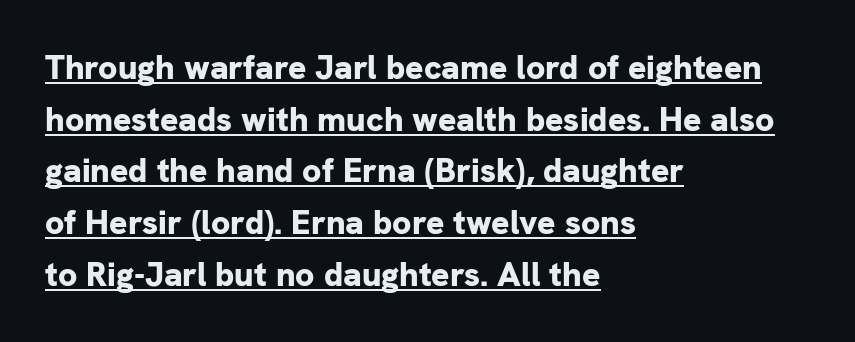
The typesetting leans heavy: a genuine bold. When letters stand straight like this, we call the style roman or upright. The characters display no serif detailing; their extremities are plain. Compared with typical body copy, the letter spacing here is the same.
